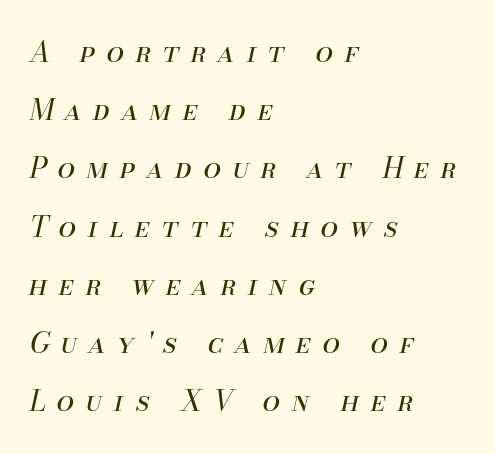
{"italic": "yes", "lean": "right", "slant_degrees": 13, "bold": "no", "weight": "regular", "width": "normal", "stroke_contrast": "medium", "x_height": "small", "monospaced": "no", "underline": "no", "align": "left", "line_spacing": "loose", "line_spacing_ratio": 2.08, "letter_spacing": "wide", "letter_spacing_em": 0.42, "glyph_px": 28}
